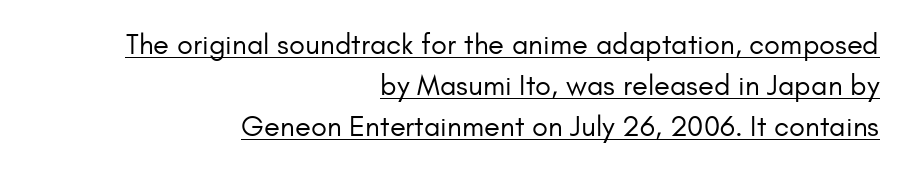
The image shows 29 px regular-weight sans-serif type, upright; set right-aligned, normal line spacing (1.41x), normal letter spacing, underlined; low stroke contrast and a small x-height.
